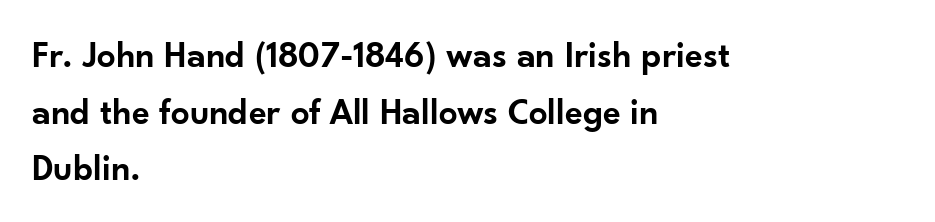
Q: Is the text bold? A: Semi-bold.
Q: Is the text italic (slanted)? A: No, it is upright.
Q: Is the typeface a serif or a sans-serif typeface? A: Sans-serif.
Q: Is the text underlined? A: No.
Q: How is the paragraph aligned? A: Left-aligned.
Q: Is the spacing between letters normal or unusually wide? A: Normal.
Q: Is the spacing between lines tight, normal or loose? A: Normal.
Q: Width (condensed, normal, or wide)? A: Normal.
Q: Stroke contrast? A: Low.
Q: x-height? A: Small.
Q: Monospaced? A: No.
